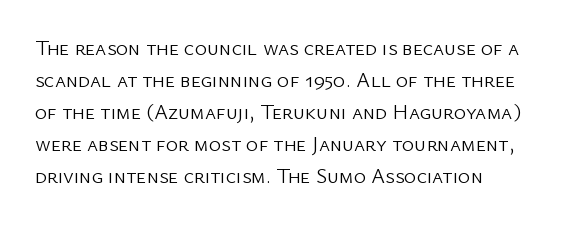
{"italic": "no", "bold": "no", "underline": "no", "line_spacing": "normal", "line_spacing_ratio": 1.52, "letter_spacing": "normal", "letter_spacing_em": 0.0, "glyph_px": 21}
